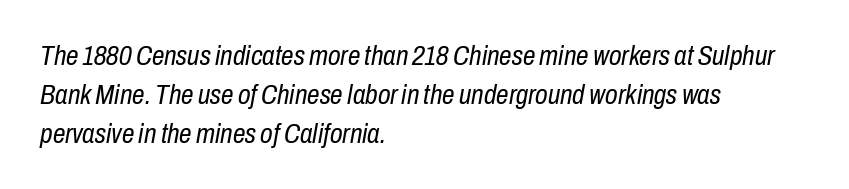
Q: Is the text bold? A: No.
Q: Is the text italic (slanted)? A: Yes, it leans right by about 10 degrees.
Q: Is the text underlined? A: No.
Q: How is the paragraph aligned? A: Left-aligned.
Q: Is the spacing between letters normal or unusually wide? A: Normal.
Q: Is the spacing between lines tight, normal or loose? A: Normal.
Q: Width (condensed, normal, or wide)? A: Condensed.
Q: Stroke contrast? A: Low.
Q: x-height? A: Medium.
Q: Monospaced? A: No.
